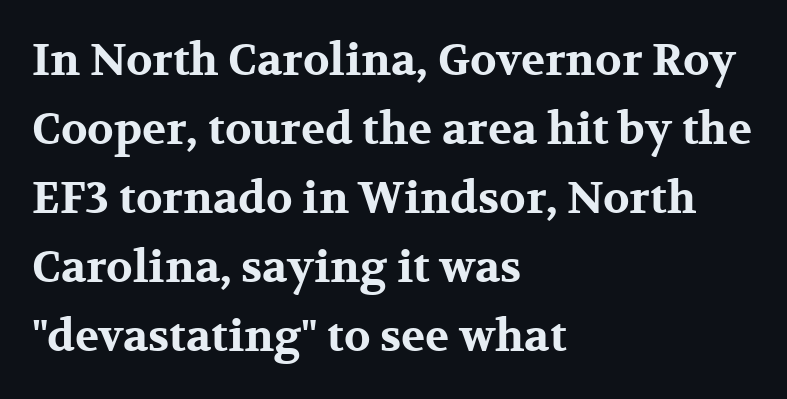
{"serif": "yes", "italic": "no", "bold": "yes", "weight": "bold", "width": "wide", "stroke_contrast": "medium", "x_height": "medium", "monospaced": "no", "underline": "no", "align": "left", "line_spacing": "normal", "line_spacing_ratio": 1.57, "letter_spacing": "normal", "letter_spacing_em": 0.0, "glyph_px": 44}
